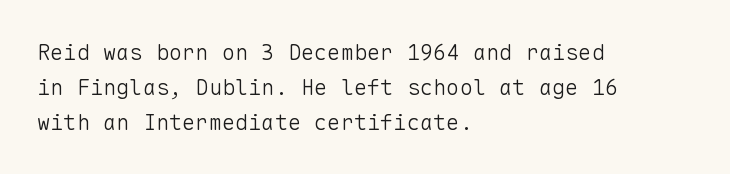
The image shows 22 px text type, upright; set left-aligned, normal line spacing (1.59x), normal letter spacing, not underlined.
